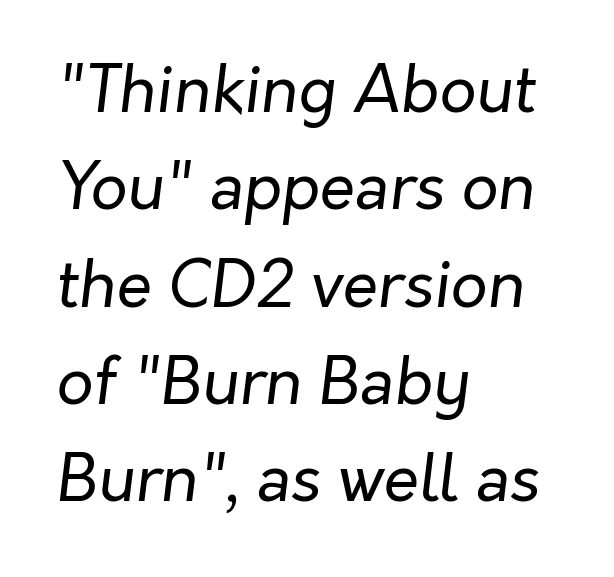
The designer left line spacing at the default. Vertical stems look standard width or narrower in stroke. Any mark beneath the type? The region is blank. How are the letters spaced? Ordinarily, with no added tracking.
